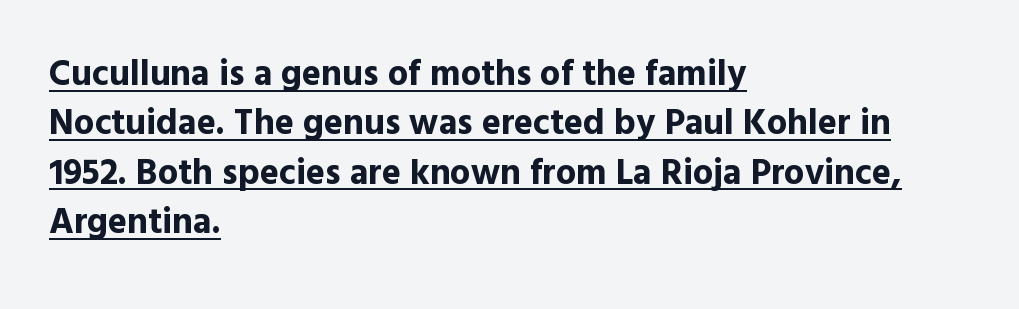
The image shows 36 px bold sans-serif type, upright; set left-aligned, normal line spacing (1.37x), normal letter spacing, underlined; a medium x-height.
